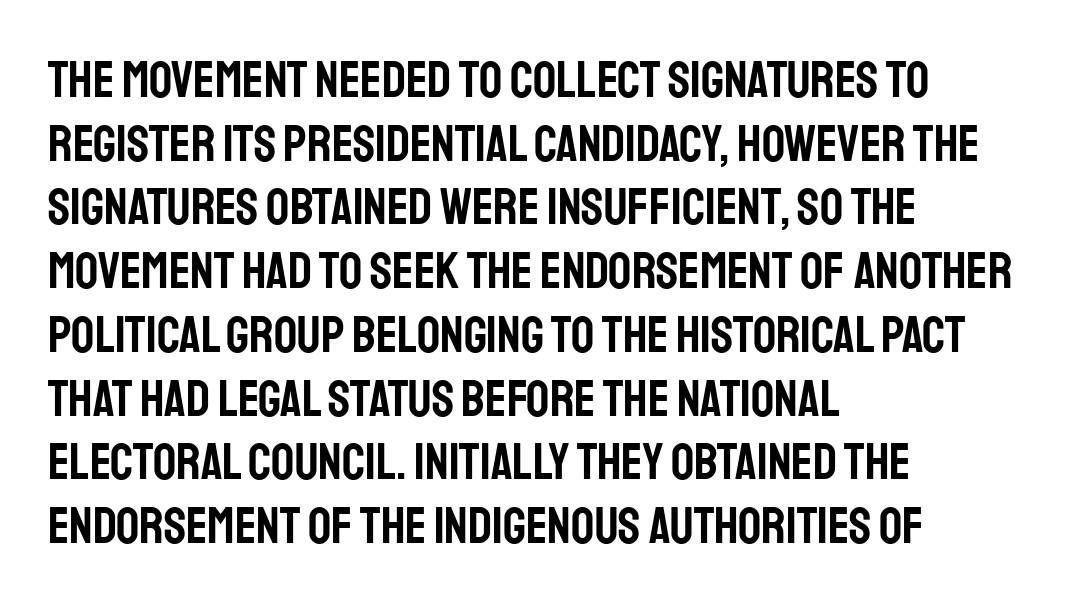
Q: Is the text italic (slanted)? A: No, it is upright.
Q: Is the typeface a serif or a sans-serif typeface? A: Sans-serif.
Q: Is the text underlined? A: No.
Q: How is the paragraph aligned? A: Left-aligned.
Q: Is the spacing between letters normal or unusually wide? A: Normal.
Q: Is the spacing between lines tight, normal or loose? A: Normal.
Q: Width (condensed, normal, or wide)? A: Condensed.
Q: Stroke contrast? A: Low.
Q: x-height? A: Large.
Q: Monospaced? A: No.
